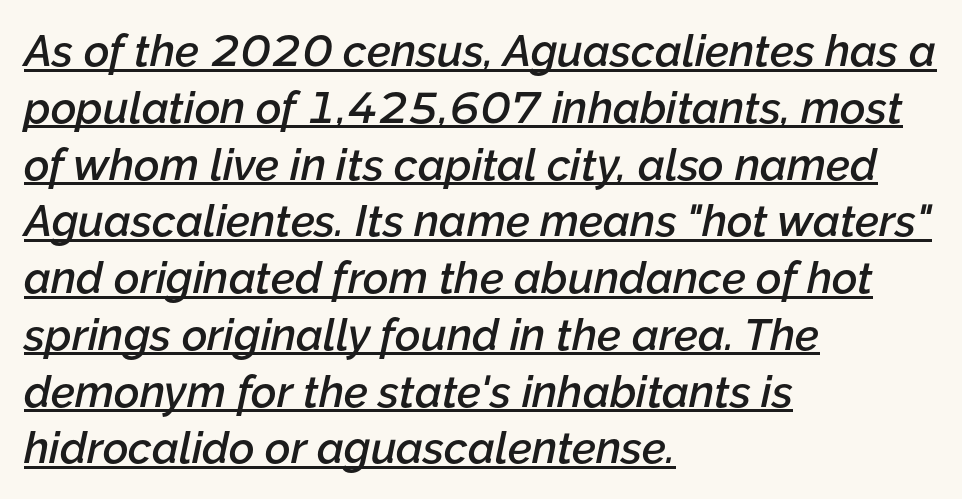
The image shows 44 px semibold type, italic (leaning right); set left-aligned, normal line spacing (1.29x), normal letter spacing, underlined; low stroke contrast and a medium x-height.
